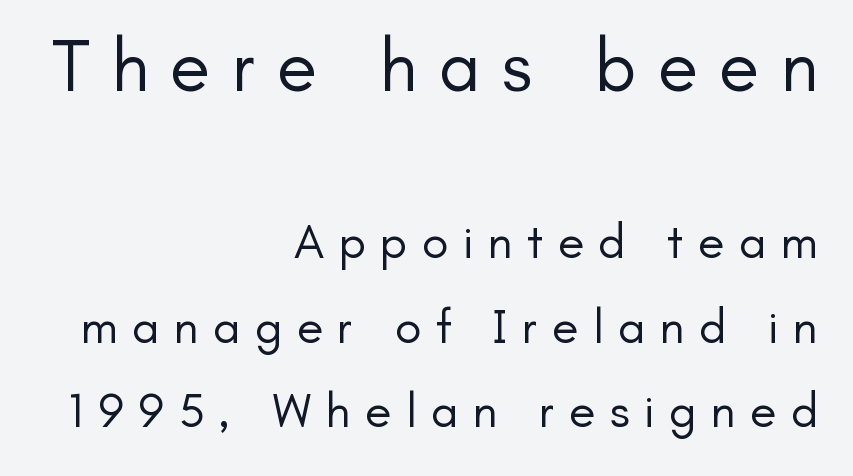
{"serif": "no", "italic": "no", "bold": "no", "weight": "regular", "width": "normal", "stroke_contrast": "low", "x_height": "small", "monospaced": "no", "underline": "no", "align": "right", "line_spacing_ratio": 1.72, "letter_spacing": "wide", "letter_spacing_em": 0.29, "larger_block": "first", "size_ratio": 1.51, "glyph_px": 74}
